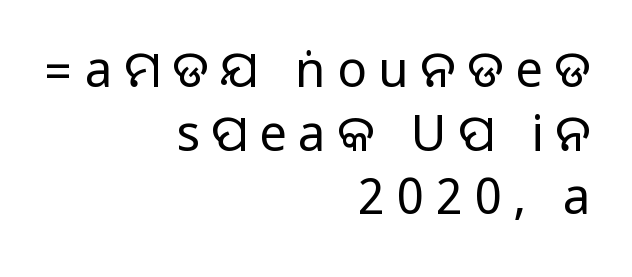
Q: Is the text italic (slanted)? A: No, it is upright.
Q: Is the typeface a serif or a sans-serif typeface? A: Sans-serif.
Q: Is the text underlined? A: No.
Q: How is the paragraph aligned? A: Right-aligned.
Q: Is the spacing between letters normal or unusually wide? A: Unusually wide.
Q: Is the spacing between lines tight, normal or loose? A: Normal.
Q: Width (condensed, normal, or wide)? A: Normal.
Q: Stroke contrast? A: Medium.
Q: Monospaced? A: No.
